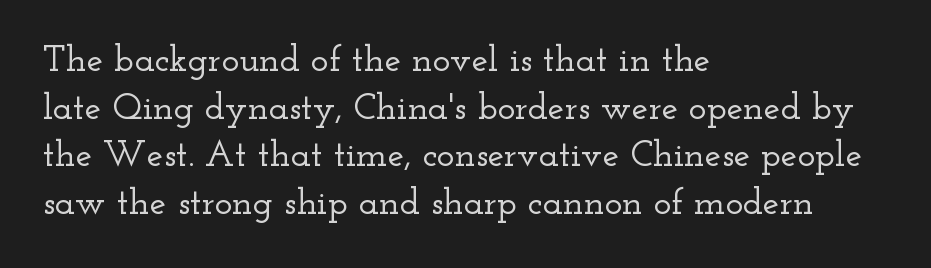
The rendering uses a moderate line-height, typical for paragraphs. The gap between lines stays unmarked. In terms of letterform style, serifs are clearly present. Where is the straight margin? On the left. The tracking reads as untouched default to a designer's eye. Tall strokes in this sample are plumb rather than angled.
